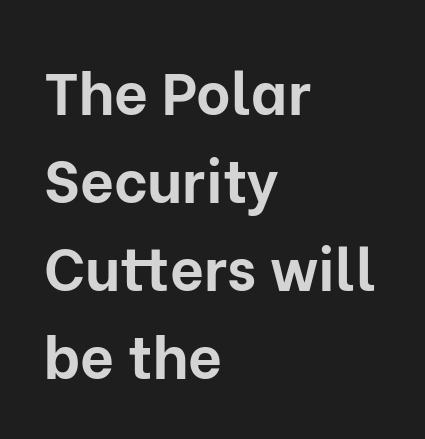
The area under the type is left untouched. Between one letter and the next there's only the usual sliver of space. Posture: straight, roman, zero tilt. Is this a sans? Yes — the strokes have no serifs.
